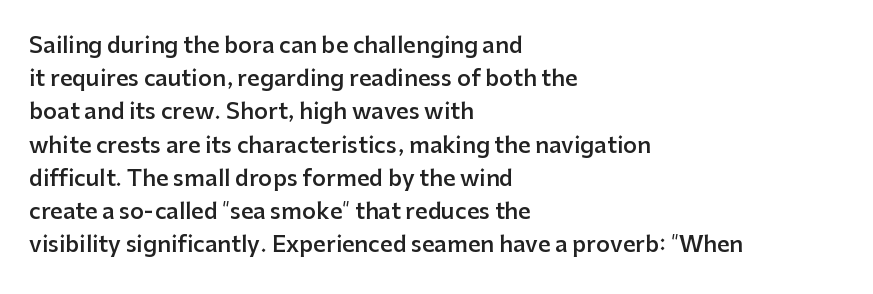
The words here are not underlined. Each new line begins a customary step beneath the previous one. These lines were composed using upright roman letters. In CSS terms this would be text-align: left. Compared with typical body copy, the letter spacing here is the same. This is the in-between weight designers call semibold or demi.
